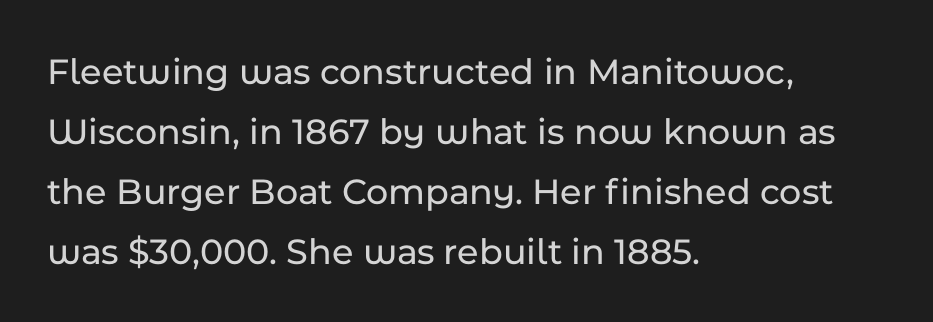
The image shows 38 px sans-serif type, upright; set left-aligned, normal line spacing (1.58x), normal letter spacing, not underlined; low stroke contrast and a medium x-height.
